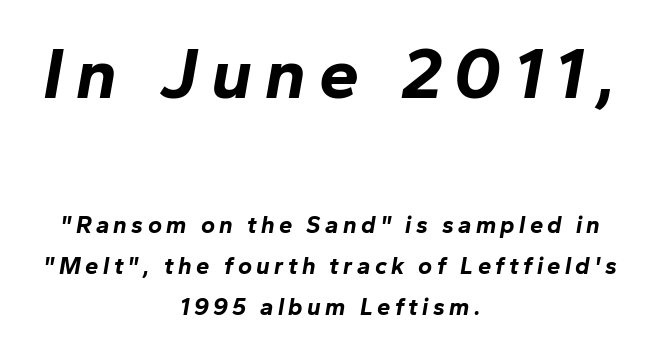
Q: Is the text bold? A: Yes.
Q: Is the text italic (slanted)? A: Yes, it leans right by about 10 degrees.
Q: Is the text underlined? A: No.
Q: How is the paragraph aligned? A: Centered.
Q: Which block of text is set in a larger size, the first (top) or the second (bottom)? A: The first (top) one.
Q: Width (condensed, normal, or wide)? A: Normal.
Q: Stroke contrast? A: Low.
Q: x-height? A: Medium.
Q: Monospaced? A: No.
